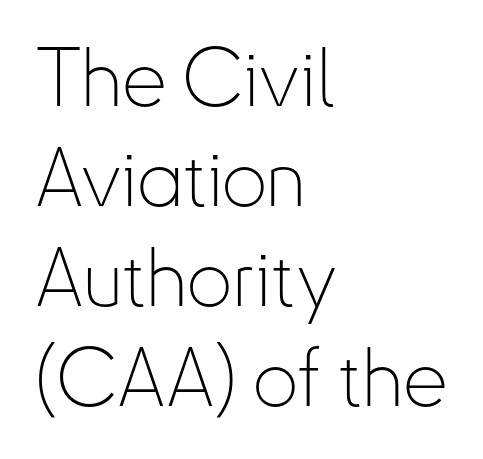
{"serif": "no", "italic": "no", "bold": "no", "weight": "thin", "width": "condensed", "stroke_contrast": "low", "x_height": "small", "monospaced": "no", "underline": "no", "align": "left", "line_spacing": "normal", "line_spacing_ratio": 1.25, "letter_spacing": "normal", "letter_spacing_em": 0.0, "glyph_px": 80}
